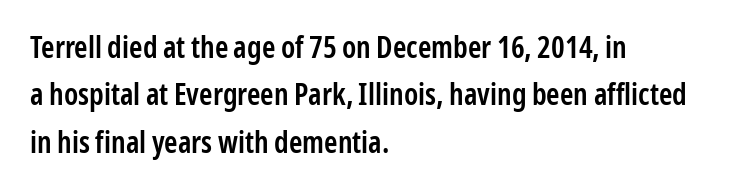
{"serif": "no", "italic": "no", "bold": "semi", "weight": "semibold", "width": "condensed", "stroke_contrast": "low", "x_height": "medium", "monospaced": "no", "underline": "no", "align": "left", "line_spacing": "normal", "line_spacing_ratio": 1.58, "letter_spacing": "normal", "letter_spacing_em": 0.0, "glyph_px": 30}
